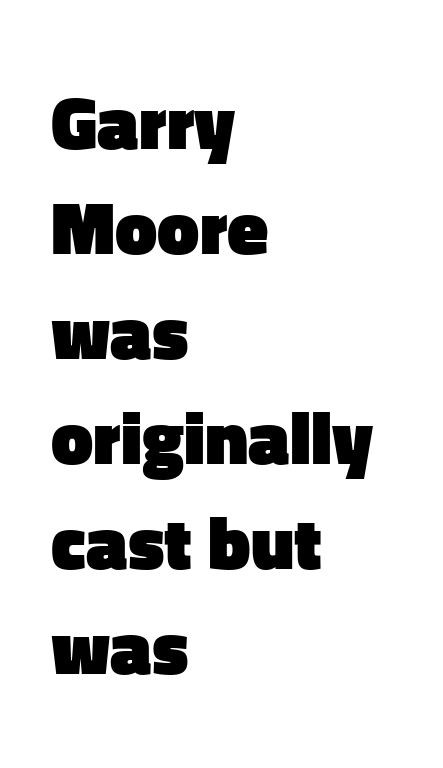
The font is running at its bold setting. Bare-footed words on every line. The characters display no serif detailing; their extremities are plain. Students, observe: this is what conventionally led text looks like. Note the varied advance widths — an 'i' is clearly narrower than an 'm'.
